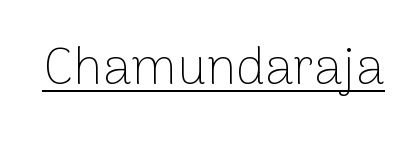
Q: Is the text bold? A: No.
Q: Is the text italic (slanted)? A: No, it is upright.
Q: Is the typeface a serif or a sans-serif typeface? A: Sans-serif.
Q: Is the text underlined? A: Yes.
Q: Is the spacing between letters normal or unusually wide? A: Normal.
Q: Width (condensed, normal, or wide)? A: Normal.
Q: Stroke contrast? A: Low.
Q: x-height? A: Medium.
Q: Monospaced? A: No.
